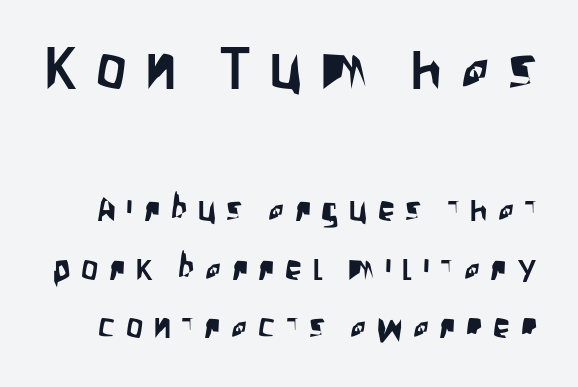
{"serif": "no", "italic": "no", "width": "condensed", "stroke_contrast": "low", "x_height": "large", "monospaced": "no", "underline": "no", "line_spacing_ratio": 1.73, "letter_spacing": "wide", "letter_spacing_em": 0.31, "larger_block": "first", "size_ratio": 1.76, "glyph_px": 60}
